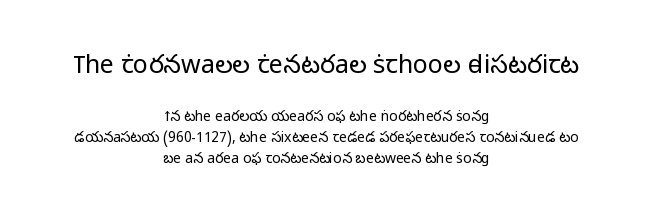
{"italic": "no", "bold": "no", "underline": "no", "align": "center", "line_spacing": "normal", "line_spacing_ratio": 1.49, "letter_spacing": "normal", "letter_spacing_em": 0.0, "larger_block": "first", "size_ratio": 1.79, "glyph_px": 25}
